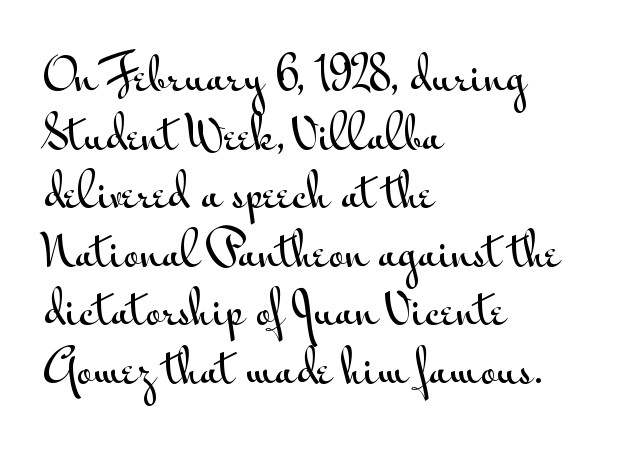
{"serif": "no", "width": "wide", "stroke_contrast": "medium", "x_height": "small", "monospaced": "no", "underline": "no", "align": "left", "line_spacing": "normal", "line_spacing_ratio": 1.33, "letter_spacing": "normal", "letter_spacing_em": 0.0, "glyph_px": 44}
